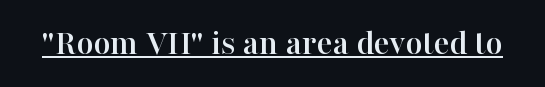
{"serif": "yes", "italic": "no", "width": "normal", "stroke_contrast": "high", "x_height": "medium", "monospaced": "no", "underline": "yes", "letter_spacing": "normal", "letter_spacing_em": 0.0, "glyph_px": 37}
